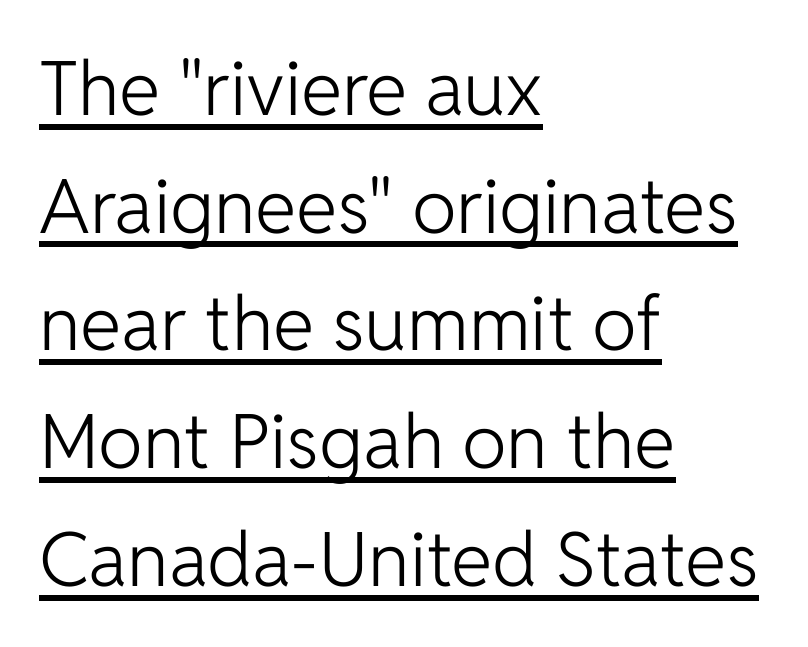
The image shows 75 px light sans-serif type, upright; set left-aligned, normal line spacing (1.57x), normal letter spacing, underlined; low stroke contrast and a medium x-height.
